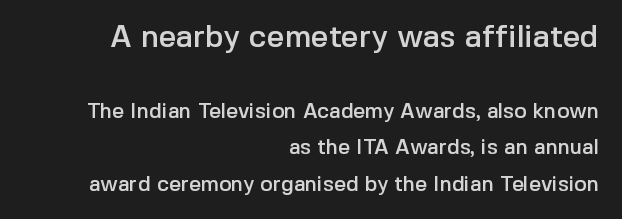
The image shows 31 px sans-serif type, upright; set right-aligned, line spacing 1.74x, normal letter spacing, not underlined; the first (top) block is 1.48x larger; a medium x-height.
